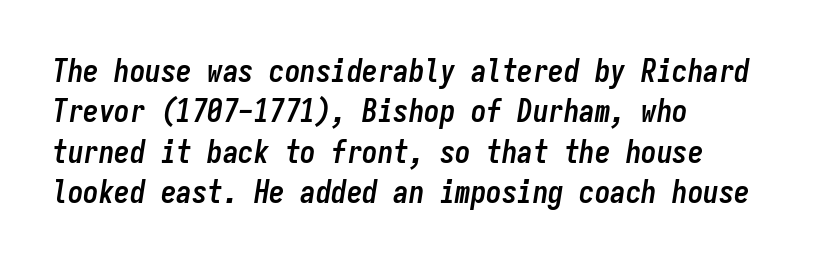
Decoration check: the copy has no underline. The rag falls on the right side of this text block. These lines were composed using italics. Words appear dense and cohesive because spacing is normal. Monospaced: the letters line up in strict vertical columns.
